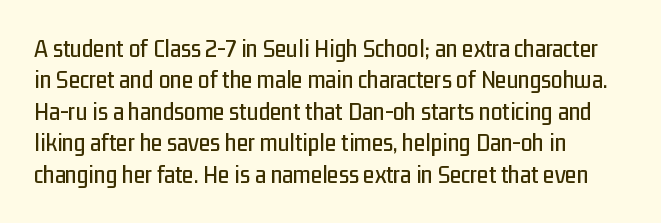
Q: Is the text italic (slanted)? A: No, it is upright.
Q: Is the text underlined? A: No.
Q: How is the paragraph aligned? A: Left-aligned.
Q: Is the spacing between letters normal or unusually wide? A: Normal.
